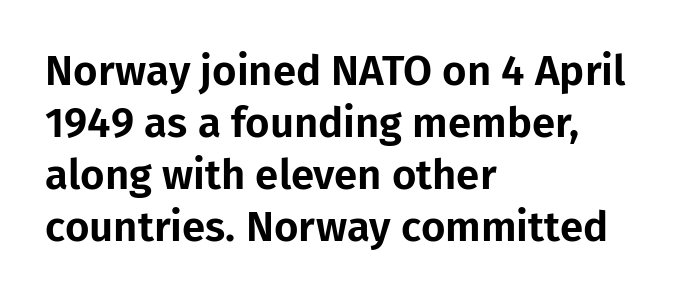
Nope, no serifs anywhere on these letters. Do the letters lean? They stand straight. The face used here is proportionally spaced, like ordinary book or web type. Words float on clear page, feet unadorned. Compared with a centered layout, this one pins lines to the left instead.
